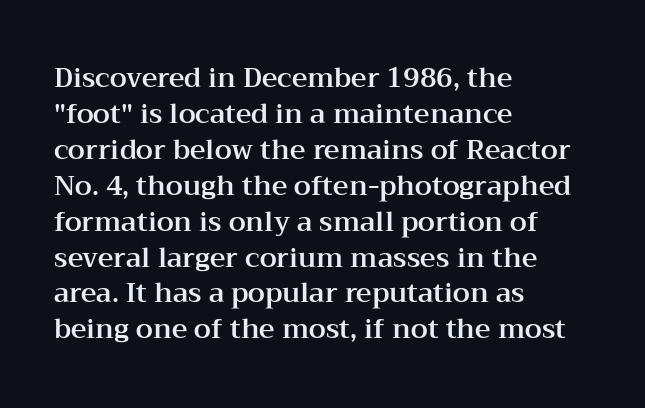
The image shows 27 px text type, upright; set left-aligned, normal line spacing (1.33x), normal letter spacing, not underlined.
